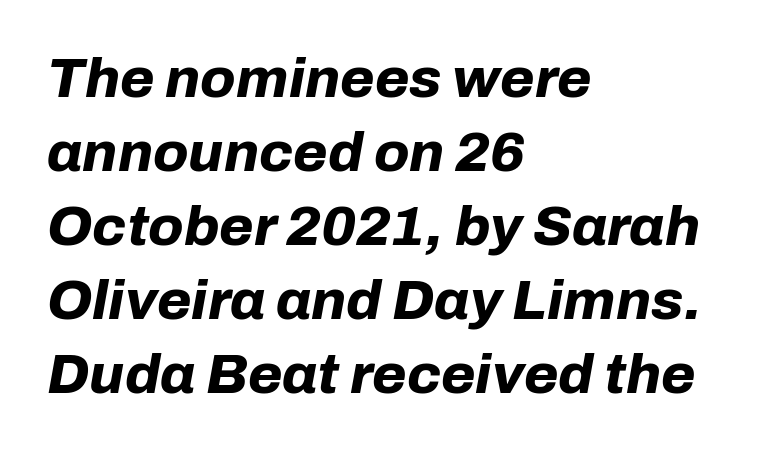
{"italic": "yes", "lean": "right", "slant_degrees": 10, "bold": "yes", "weight": "bold", "width": "normal", "stroke_contrast": "low", "x_height": "medium", "monospaced": "no", "underline": "no", "align": "left", "line_spacing": "normal", "line_spacing_ratio": 1.32, "letter_spacing": "normal", "letter_spacing_em": 0.0, "glyph_px": 56}
